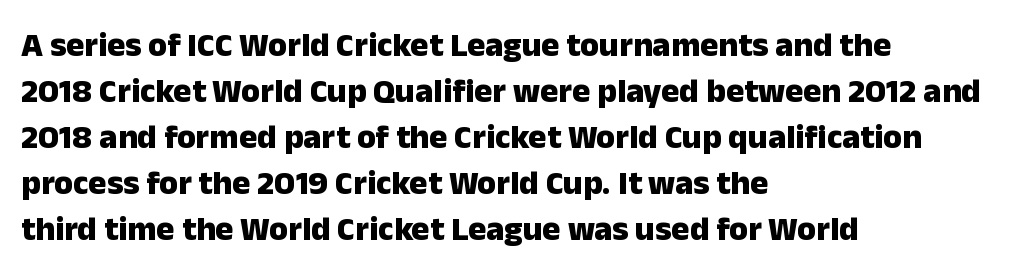
These lines are set flush left with a ragged right edge. The passage shown stacks its lines at a standard gap. Compared with an ordinary text face, these strokes are far heavier — a full bold. Underline: absent.
